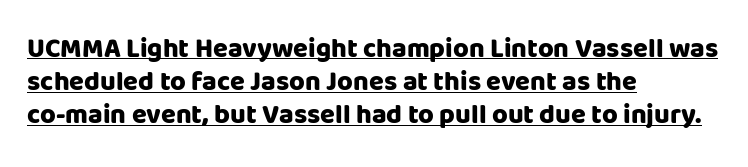
Q: Is the text bold? A: Yes.
Q: Is the text italic (slanted)? A: No, it is upright.
Q: Is the text underlined? A: Yes.
Q: How is the paragraph aligned? A: Left-aligned.
Q: Is the spacing between letters normal or unusually wide? A: Normal.
